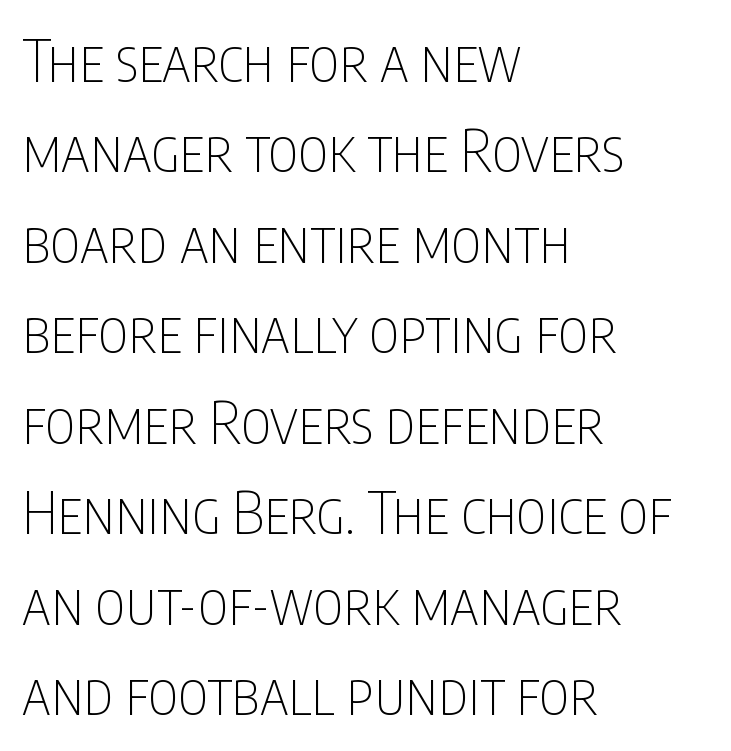
Q: Is the text bold? A: No.
Q: Is the text italic (slanted)? A: No, it is upright.
Q: Is the typeface a serif or a sans-serif typeface? A: Sans-serif.
Q: Is the text underlined? A: No.
Q: How is the paragraph aligned? A: Left-aligned.
Q: Is the spacing between letters normal or unusually wide? A: Normal.
Q: Is the spacing between lines tight, normal or loose? A: Normal.
Q: Width (condensed, normal, or wide)? A: Condensed.
Q: Stroke contrast? A: Low.
Q: x-height? A: Large.
Q: Monospaced? A: No.
